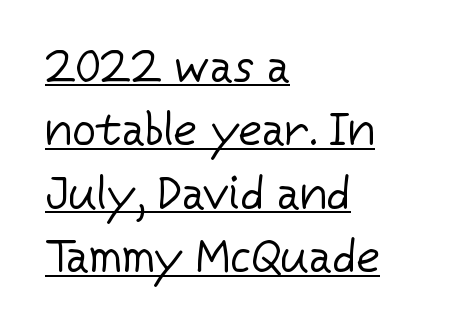
Q: Is the text bold? A: No.
Q: Is the text italic (slanted)? A: No, it is upright.
Q: Is the typeface a serif or a sans-serif typeface? A: Sans-serif.
Q: Is the text underlined? A: Yes.
Q: How is the paragraph aligned? A: Left-aligned.
Q: Is the spacing between letters normal or unusually wide? A: Normal.
Q: Is the spacing between lines tight, normal or loose? A: Normal.
Q: Width (condensed, normal, or wide)? A: Normal.
Q: Stroke contrast? A: Low.
Q: x-height? A: Medium.
Q: Monospaced? A: No.
